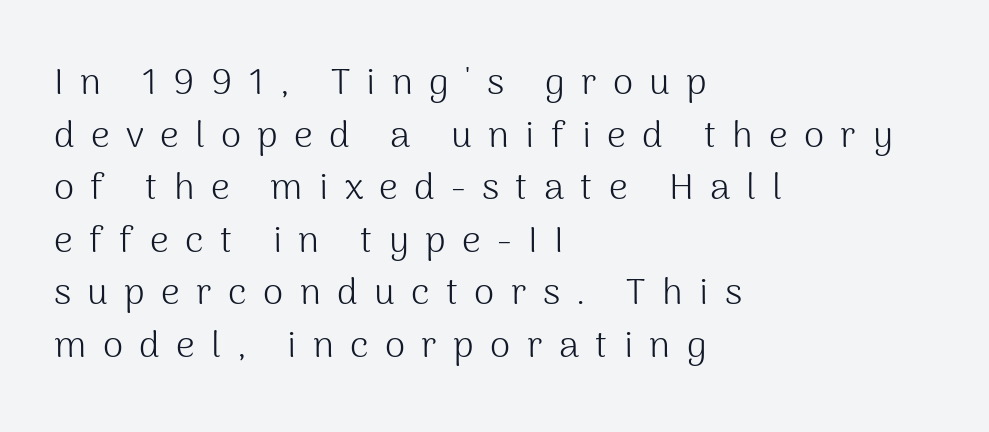
Q: Is the text bold? A: No.
Q: Is the text italic (slanted)? A: No, it is upright.
Q: Is the typeface a serif or a sans-serif typeface? A: Sans-serif.
Q: Is the text underlined? A: No.
Q: How is the paragraph aligned? A: Left-aligned.
Q: Is the spacing between letters normal or unusually wide? A: Unusually wide.
Q: Is the spacing between lines tight, normal or loose? A: Normal.
Q: Width (condensed, normal, or wide)? A: Normal.
Q: Stroke contrast? A: Medium.
Q: x-height? A: Medium.
Q: Monospaced? A: No.
